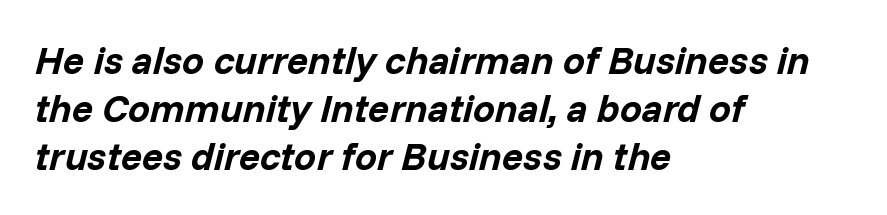
The image shows 39 px bold type, italic (leaning right); set left-aligned, line spacing 1.23x, normal letter spacing, not underlined; low stroke contrast and a medium x-height.
